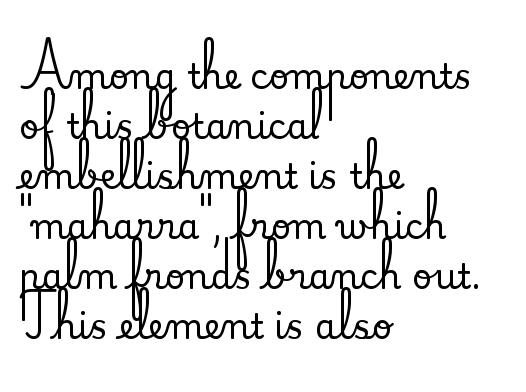
Q: Is the text italic (slanted)? A: No, it is upright.
Q: Is the typeface a serif or a sans-serif typeface? A: Serif.
Q: Is the text underlined? A: No.
Q: How is the paragraph aligned? A: Left-aligned.
Q: Is the spacing between letters normal or unusually wide? A: Normal.
Q: Is the spacing between lines tight, normal or loose? A: Normal.
Q: Width (condensed, normal, or wide)? A: Normal.
Q: Stroke contrast? A: Medium.
Q: x-height? A: Small.
Q: Monospaced? A: No.
